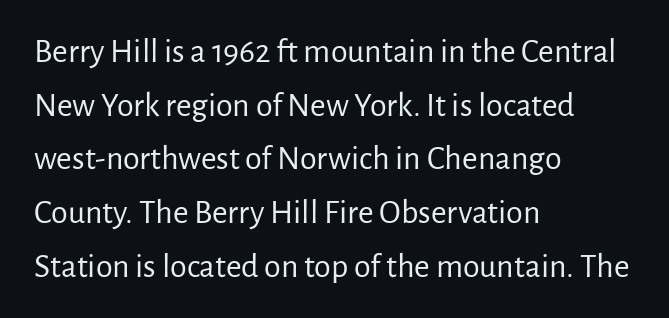
Evenly set lines give the paragraph a standard silhouette. Students, note that the glyphs here touch the page at normal intervals. Type without underlining. The strokes are not fattened; the text isn't bold. Proportional: the letters do not fall into vertical columns. This is roman type, the default non-slanted kind.
